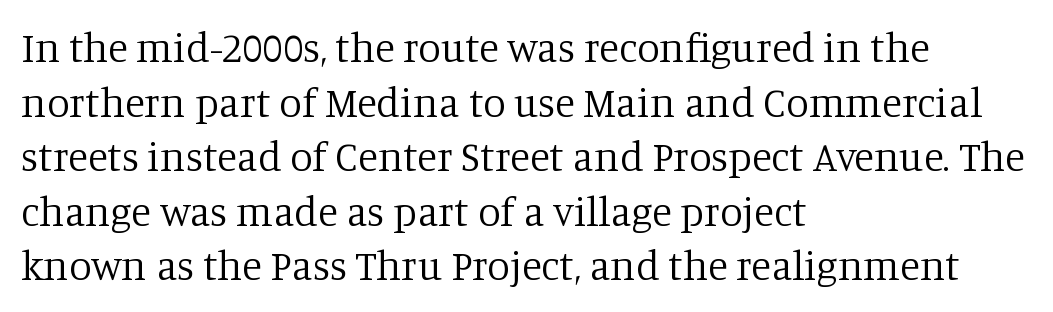
The image shows 41 px regular-weight serif type, upright; set left-aligned, normal line spacing (1.33x), normal letter spacing, not underlined; low stroke contrast and a large x-height.
